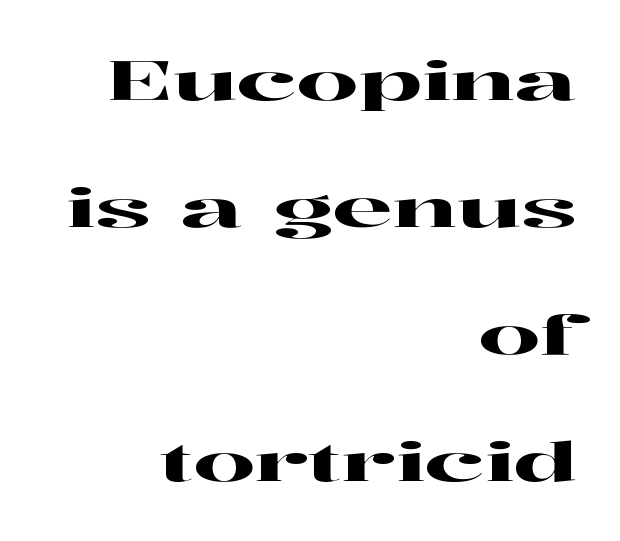
The space directly below the letters is spotless. A typesetter would call this proportional, since set widths differ per character. Quick note: not italic, upright. These lines are composed in type with serifs. Is there much room between lines? Yes — plenty of vertical air separates them. In terms of letterspacing, this is plain default setting.
